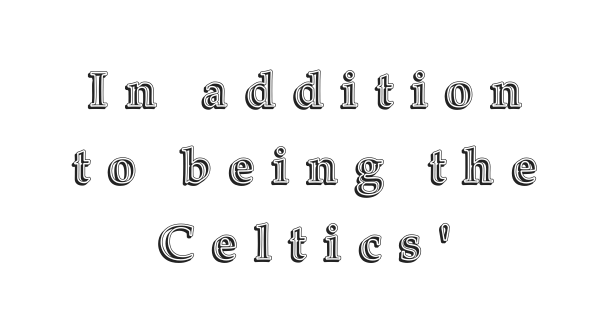
Q: Is the text italic (slanted)? A: No, it is upright.
Q: Is the text underlined? A: No.
Q: How is the paragraph aligned? A: Centered.
Q: Is the spacing between letters normal or unusually wide? A: Unusually wide.
Q: Is the spacing between lines tight, normal or loose? A: Normal.
Q: Width (condensed, normal, or wide)? A: Normal.
Q: x-height? A: Medium.
Q: Monospaced? A: No.
